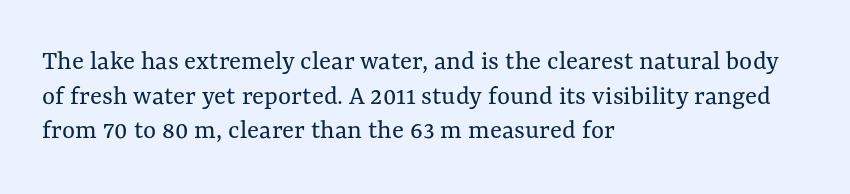
{"italic": "no", "bold": "no", "weight": "regular", "width": "normal", "stroke_contrast": "medium", "x_height": "medium", "monospaced": "no", "underline": "no", "align": "left", "line_spacing_ratio": 1.24, "letter_spacing": "normal", "letter_spacing_em": 0.0, "glyph_px": 28}
